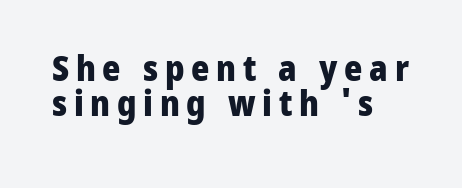
The axis of the letterforms is exactly vertical. The space directly below the letters is spotless. Reading down the column, the eye jumps only a short way to each next line. Bold? Absolutely — the strokes are thick and heavy. The face used here is proportionally spaced, like ordinary book or web type.
